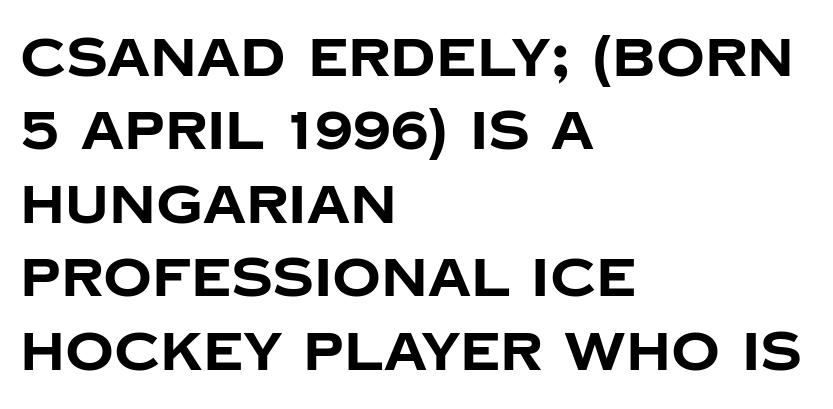
{"serif": "no", "italic": "no", "bold": "yes", "weight": "bold", "width": "normal", "stroke_contrast": "low", "x_height": "large", "monospaced": "no", "underline": "no", "align": "left", "line_spacing": "normal", "line_spacing_ratio": 1.36, "letter_spacing": "normal", "letter_spacing_em": 0.0, "glyph_px": 54}
